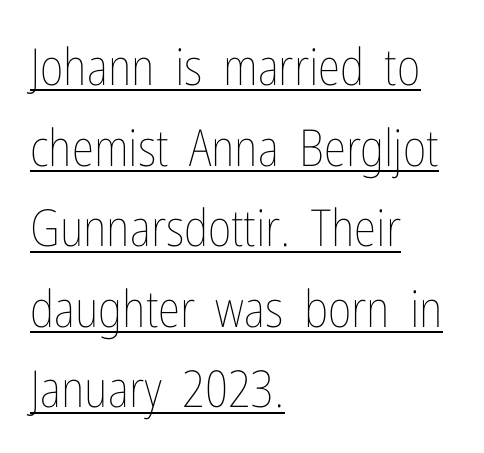
Compared with a typical body face, this is equally light or lighter still. Regular leading. Nothing unusual about the tracking: characters are spaced as the font intends. Caption: lettering with a line underneath. Character widths vary here, with narrow letters taking less room than wide ones.
